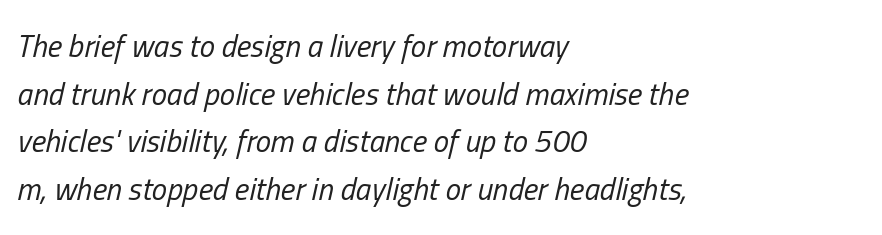
The glyphs look as if they've been sheared to an angle. The typesetter chose a ragged-right arrangement here. The gaps between neighbouring characters are ordinary and unremarkable. Underline: absent.
